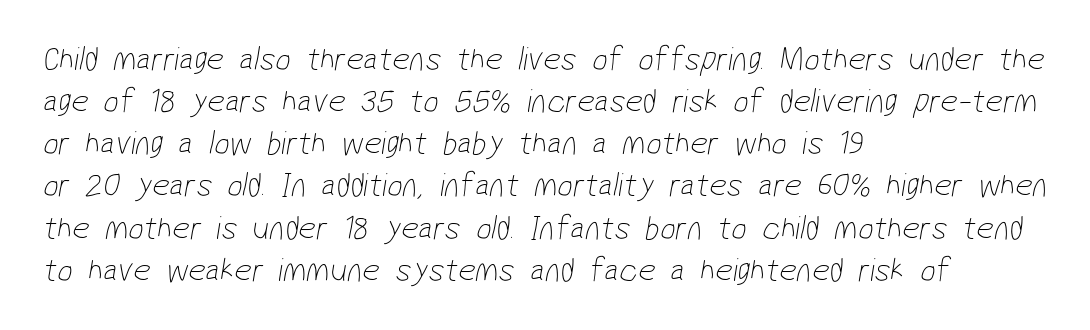
Q: Is the text bold? A: No.
Q: Is the typeface a serif or a sans-serif typeface? A: Sans-serif.
Q: Is the text underlined? A: No.
Q: How is the paragraph aligned? A: Left-aligned.
Q: Is the spacing between letters normal or unusually wide? A: Normal.
Q: Width (condensed, normal, or wide)? A: Condensed.
Q: Stroke contrast? A: Low.
Q: x-height? A: Medium.
Q: Monospaced? A: No.
